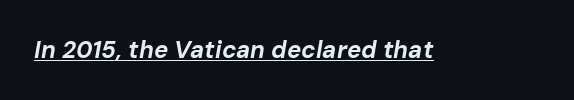
{"italic": "yes", "lean": "right", "slant_degrees": 10, "bold": "yes", "underline": "yes", "letter_spacing": "normal", "letter_spacing_em": 0.0, "glyph_px": 24}
